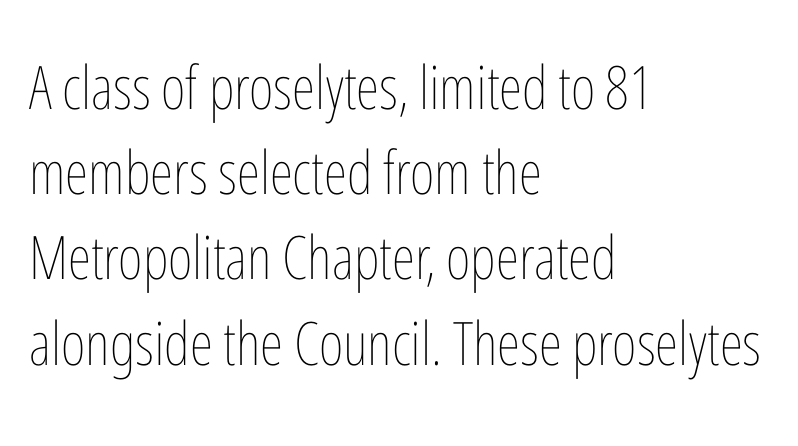
Q: Is the text bold? A: No.
Q: Is the text italic (slanted)? A: No, it is upright.
Q: Is the text underlined? A: No.
Q: How is the paragraph aligned? A: Left-aligned.
Q: Is the spacing between letters normal or unusually wide? A: Normal.
Q: Is the spacing between lines tight, normal or loose? A: Normal.
Q: Width (condensed, normal, or wide)? A: Condensed.
Q: Stroke contrast? A: Low.
Q: x-height? A: Medium.
Q: Monospaced? A: No.
